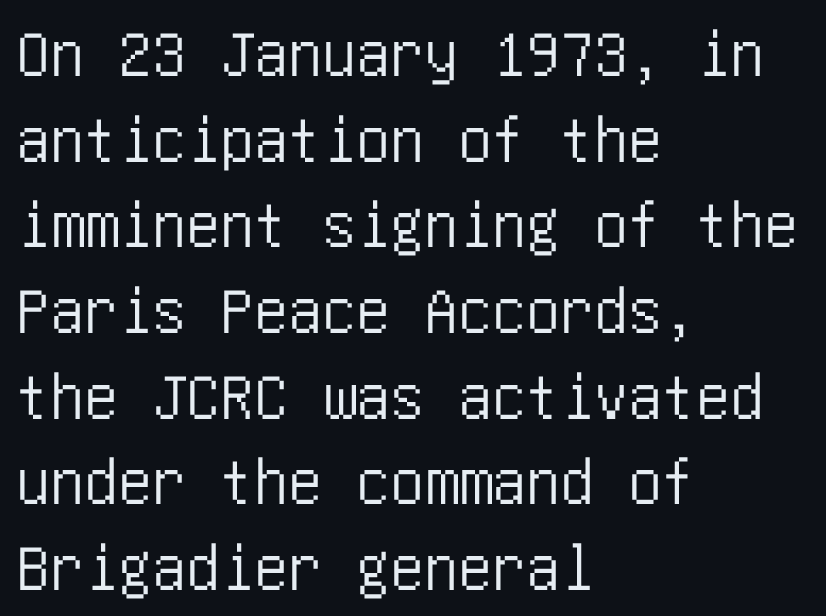
The zone under the glyphs is completely vacant. Each word holds together tightly as a unit, with standard inter-letter gaps. Italic: no, the glyphs are upright roman. Leftover space on each line is placed entirely after the last word. Students, observe: this is what conventionally led text looks like. The characters display no serif detailing; their extremities are plain.
